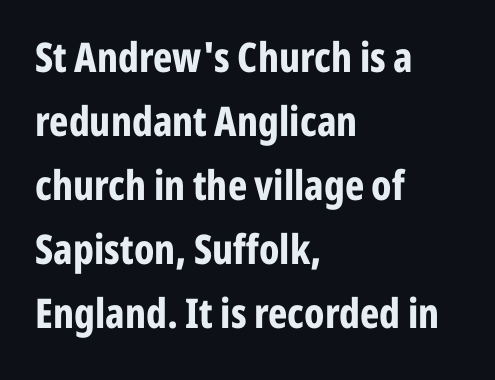
{"serif": "no", "italic": "no", "bold": "yes", "weight": "bold", "width": "condensed", "stroke_contrast": "low", "x_height": "medium", "monospaced": "no", "underline": "no", "align": "left", "line_spacing": "normal", "line_spacing_ratio": 1.56, "letter_spacing": "normal", "letter_spacing_em": 0.0, "glyph_px": 41}
